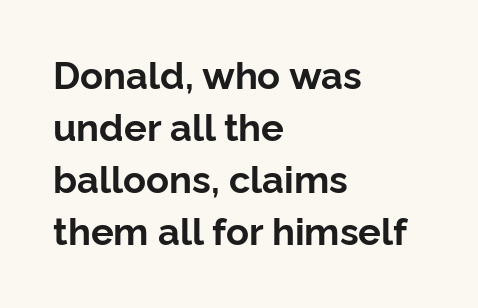
{"serif": "no", "italic": "no", "bold": "yes", "weight": "bold", "width": "normal", "stroke_contrast": "low", "x_height": "medium", "monospaced": "no", "underline": "no", "align": "left", "line_spacing": "normal", "line_spacing_ratio": 1.37, "letter_spacing": "normal", "letter_spacing_em": 0.0, "glyph_px": 38}
